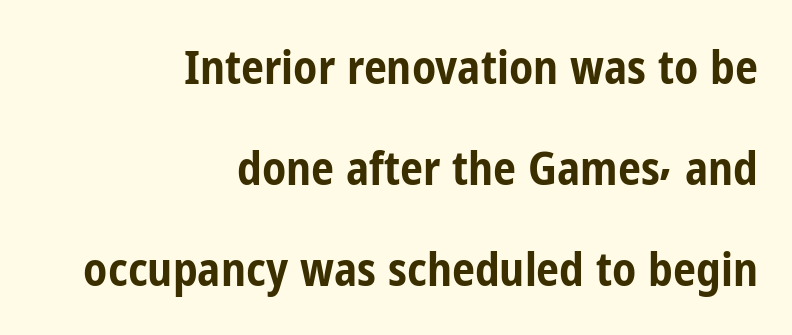
Q: Is the text bold? A: Yes.
Q: Is the text italic (slanted)? A: No, it is upright.
Q: Is the typeface a serif or a sans-serif typeface? A: Sans-serif.
Q: Is the text underlined? A: No.
Q: How is the paragraph aligned? A: Right-aligned.
Q: Is the spacing between letters normal or unusually wide? A: Normal.
Q: Is the spacing between lines tight, normal or loose? A: Loose.
Q: Width (condensed, normal, or wide)? A: Condensed.
Q: Stroke contrast? A: Low.
Q: x-height? A: Medium.
Q: Monospaced? A: No.
